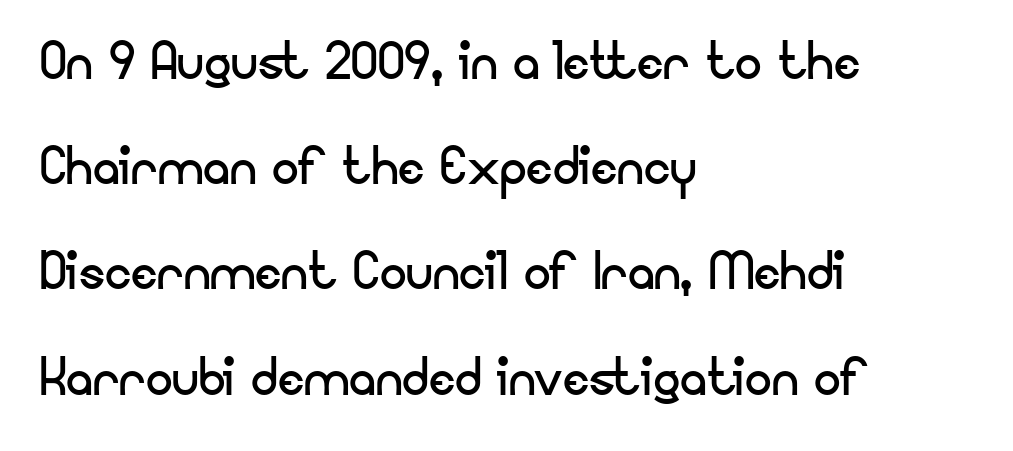
{"serif": "no", "italic": "no", "bold": "no", "weight": "regular", "width": "normal", "stroke_contrast": "low", "x_height": "small", "monospaced": "no", "underline": "no", "align": "left", "line_spacing": "normal", "line_spacing_ratio": 1.57, "letter_spacing": "normal", "letter_spacing_em": 0.0, "glyph_px": 67}
